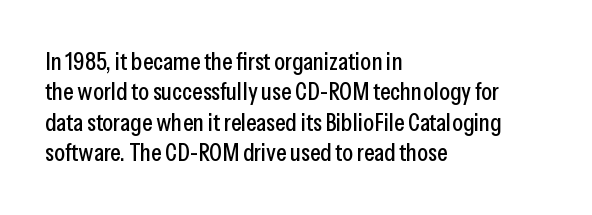
The typography opts for an upright posture over an oblique one. The letterforms sit shoulder to shoulder at normal distance. Compared with a centered layout, this one pins lines to the left instead. Descenders are the only things crossing below the line.
